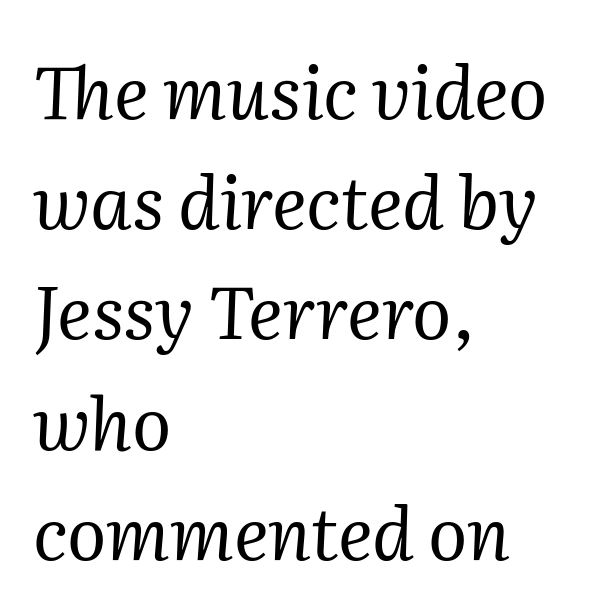
The foot of each line stays bare and open. Baseline-to-baseline distance is the conventional proportion of letter height. Is the type heavy? It reads as light-to-regular instead. Here the glyphs are tracked normally, forming tight word shapes. The paragraph shown leans on its left margin.
